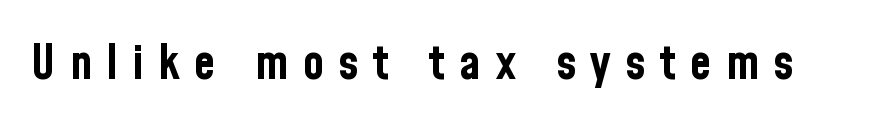
The image shows 48 px bold, condensed sans-serif type, upright; set unusually wide letter spacing (+0.3 em), not underlined; low stroke contrast and a medium x-height.
